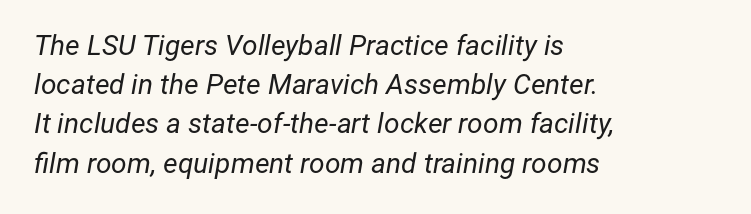
The image shows 28 px regular-weight type, italic (leaning right); set left-aligned, normal line spacing (1.4x), normal letter spacing, not underlined; low stroke contrast and a medium x-height.
